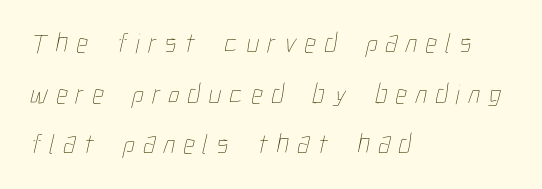
Type without underlining. The typesetter chose a ragged-right arrangement here. In terms of letterspacing, this is a distinctly airy, spread setting. Is this a fixed-width face? No — the glyphs have proportional, varying widths.
